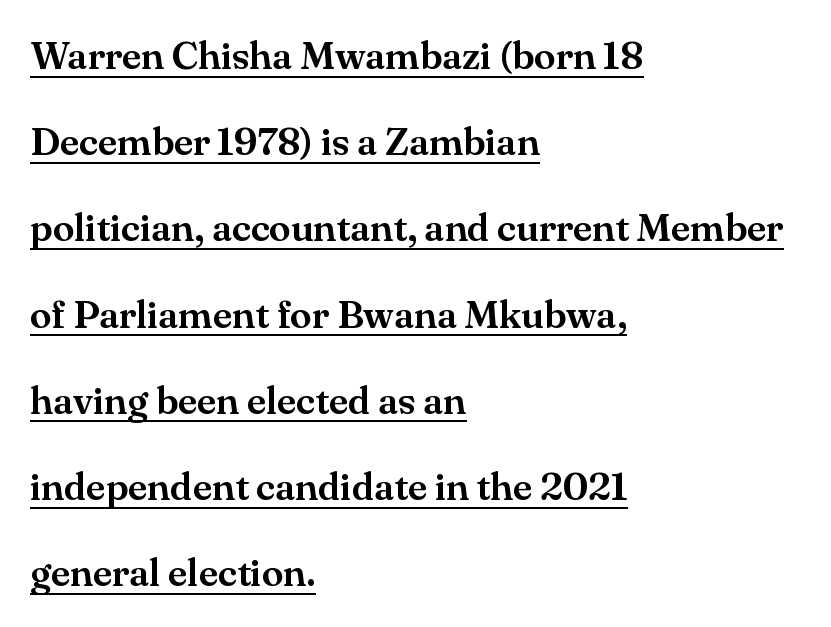
The lettering holds an erect, upright posture throughout. Letter spacing: default. Line starts are locked; line ends wander. The space between consecutive lines is lavish. Looks like regular typesetting: each glyph gets only the width it needs.
